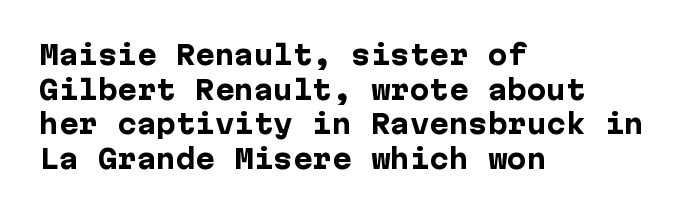
The image shows 26 px bold type, upright; set left-aligned, normal line spacing (1.33x), normal letter spacing, not underlined.
